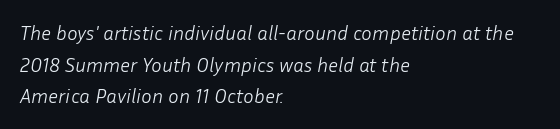
Q: Is the text bold? A: No.
Q: Is the text italic (slanted)? A: Yes, it leans right by about 10 degrees.
Q: Is the text underlined? A: No.
Q: How is the paragraph aligned? A: Left-aligned.
Q: Is the spacing between letters normal or unusually wide? A: Normal.
Q: Is the spacing between lines tight, normal or loose? A: Normal.
